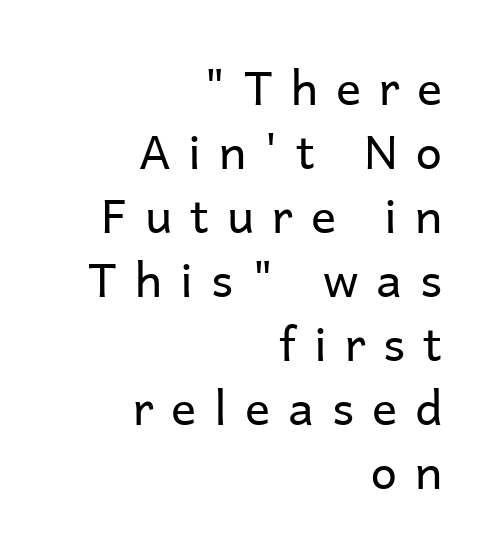
The image shows 47 px regular-weight sans-serif type, upright; set right-aligned, normal line spacing (1.36x), unusually wide letter spacing (+0.38 em), not underlined; low stroke contrast and a medium x-height.
